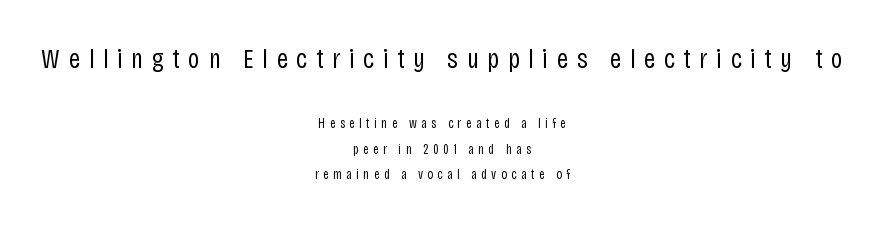
{"serif": "no", "italic": "no", "bold": "no", "weight": "regular", "width": "condensed", "stroke_contrast": "low", "x_height": "large", "monospaced": "no", "underline": "no", "align": "center", "line_spacing_ratio": 1.82, "letter_spacing": "wide", "letter_spacing_em": 0.31, "larger_block": "first", "size_ratio": 2.0, "glyph_px": 28}
